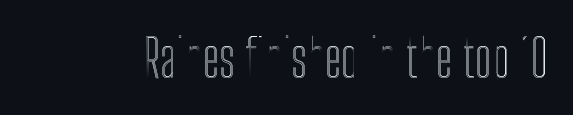
Q: Is the text italic (slanted)? A: No, it is upright.
Q: Is the text underlined? A: No.
Q: Is the spacing between letters normal or unusually wide? A: Normal.
Q: Width (condensed, normal, or wide)? A: Condensed.
Q: x-height? A: Medium.
Q: Monospaced? A: No.
